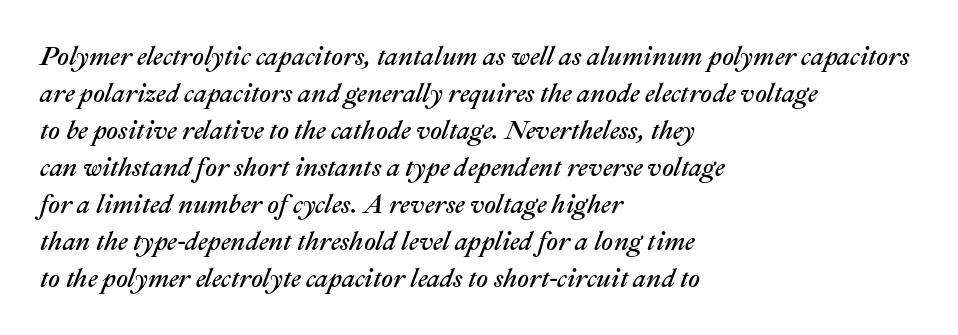
Alignment: flush left. Posture: slanted. Here the glyphs are tracked normally, forming tight word shapes. Anything drawn beneath the words? Only blank space.
